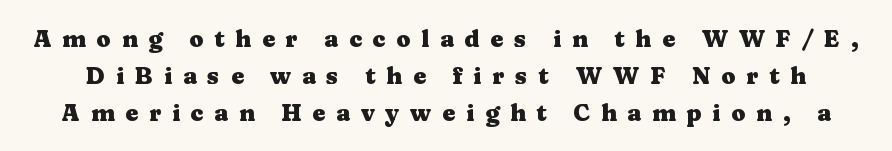
The image shows 23 px bold type, upright; set normal line spacing (1.6x), unusually wide letter spacing (+0.47 em), not underlined.
